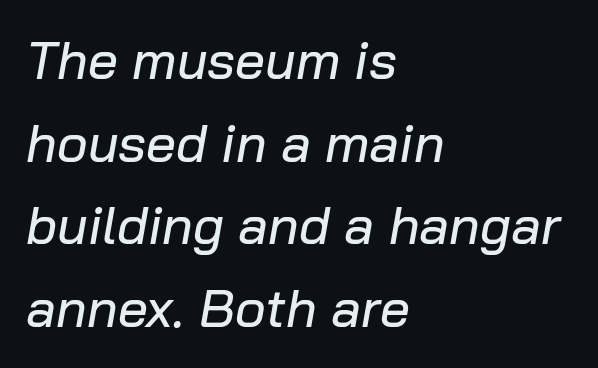
The image shows 53 px text type, italic (leaning right); set left-aligned, normal line spacing (1.56x), normal letter spacing, not underlined; low stroke contrast and a medium x-height.
